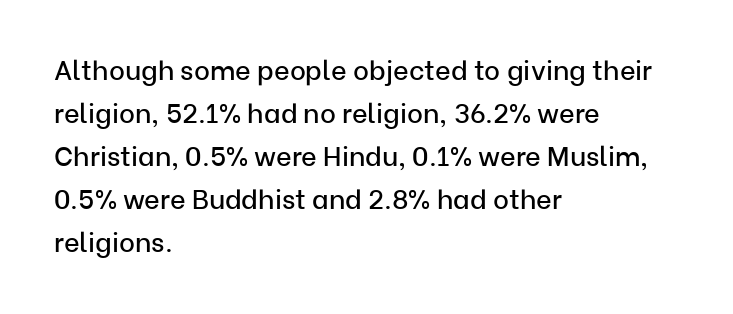
The image shows 27 px text type, upright; set left-aligned, normal line spacing (1.59x), normal letter spacing, not underlined.
